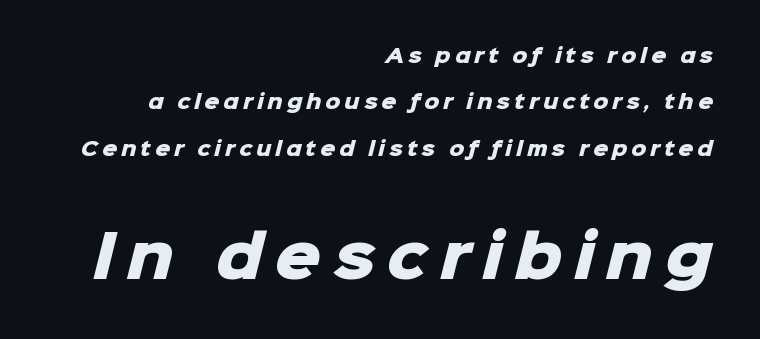
{"serif": "no", "bold": "yes", "weight": "heavy", "width": "normal", "stroke_contrast": "low", "x_height": "medium", "monospaced": "no", "underline": "no", "align": "right", "line_spacing": "loose", "line_spacing_ratio": 2.44, "letter_spacing": "wide", "letter_spacing_em": 0.2, "larger_block": "second", "size_ratio": 3.05, "glyph_px": 58}
